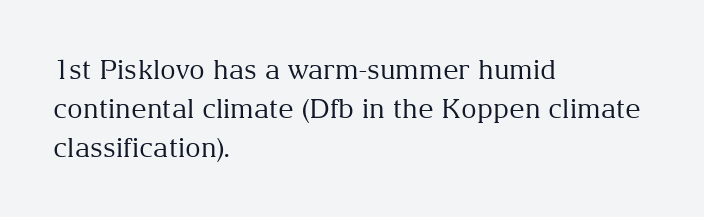
The image shows 27 px text type, upright; set left-aligned, normal line spacing (1.45x), normal letter spacing, not underlined.
